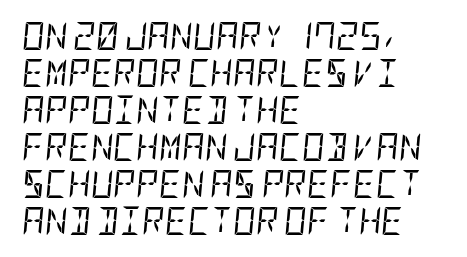
The image shows 28 px regular-weight, condensed type, italic (leaning right); set left-aligned, normal line spacing (1.32x), normal letter spacing, not underlined; low stroke contrast and a large x-height.
